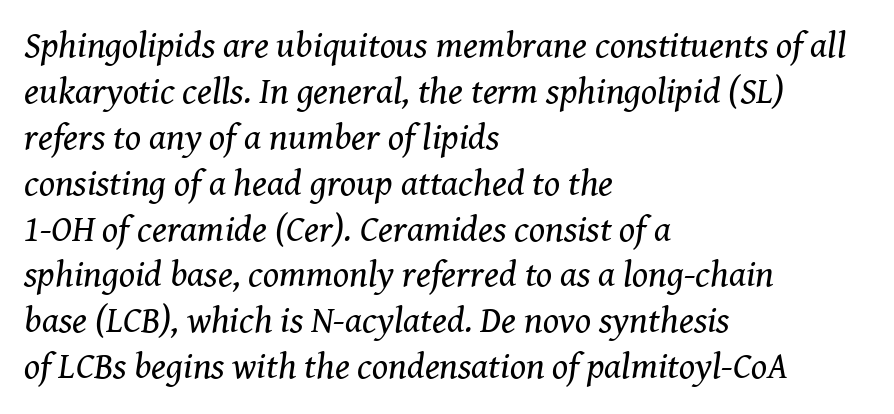
{"serif": "yes", "italic": "yes", "lean": "right", "slant_degrees": 8, "bold": "no", "weight": "regular", "width": "normal", "stroke_contrast": "medium", "x_height": "medium", "monospaced": "no", "underline": "no", "align": "left", "line_spacing_ratio": 1.24, "letter_spacing": "normal", "letter_spacing_em": 0.0, "glyph_px": 37}
